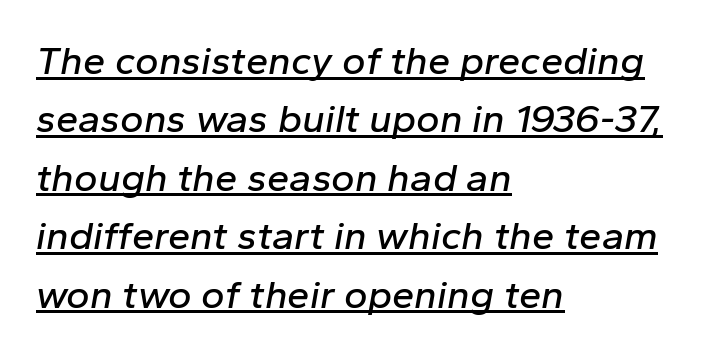
Q: Is the text italic (slanted)? A: Yes, it leans right by about 10 degrees.
Q: Is the text underlined? A: Yes.
Q: How is the paragraph aligned? A: Left-aligned.
Q: Is the spacing between letters normal or unusually wide? A: Normal.
Q: Is the spacing between lines tight, normal or loose? A: Normal.
Q: Width (condensed, normal, or wide)? A: Normal.
Q: Stroke contrast? A: Low.
Q: x-height? A: Medium.
Q: Monospaced? A: No.
